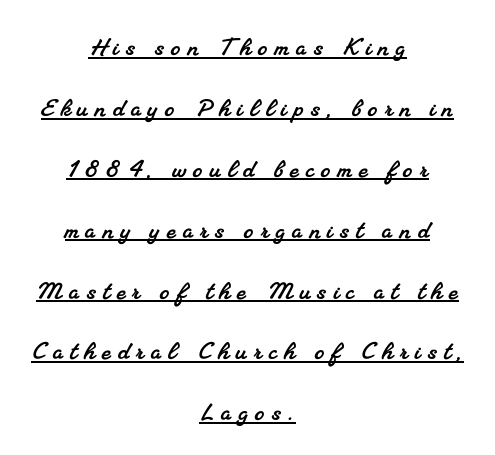
Q: Is the typeface a serif or a sans-serif typeface? A: Serif.
Q: Is the text underlined? A: Yes.
Q: How is the paragraph aligned? A: Centered.
Q: Is the spacing between letters normal or unusually wide? A: Unusually wide.
Q: Is the spacing between lines tight, normal or loose? A: Loose.
Q: Width (condensed, normal, or wide)? A: Normal.
Q: Stroke contrast? A: Medium.
Q: x-height? A: Small.
Q: Monospaced? A: No.
